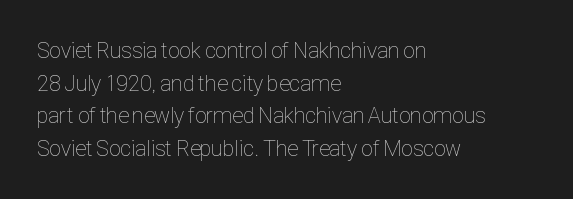
{"italic": "no", "bold": "no", "underline": "no", "align": "left", "line_spacing": "normal", "line_spacing_ratio": 1.48, "letter_spacing": "normal", "letter_spacing_em": 0.0, "glyph_px": 22}
